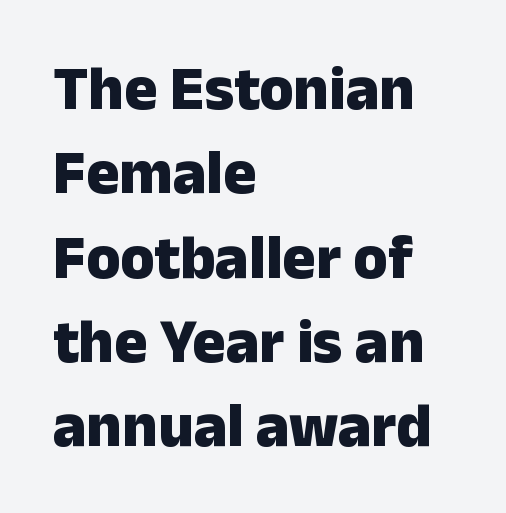
Typeset ragged right — the left edge is the straight one. Pretty heavy lettering here — definitely bold. Character widths vary here, with narrow letters taking less room than wide ones. Anything drawn beneath the words? Only blank space. Classification — sans serif. This is the regular roman posture of the typeface.
